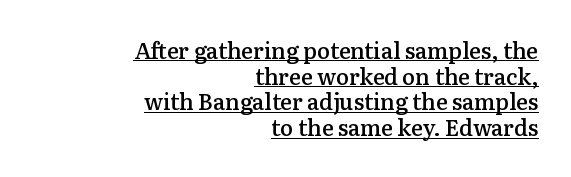
Q: Is the text bold? A: Semi-bold.
Q: Is the text italic (slanted)? A: No, it is upright.
Q: Is the text underlined? A: Yes.
Q: How is the paragraph aligned? A: Right-aligned.
Q: Is the spacing between letters normal or unusually wide? A: Normal.
